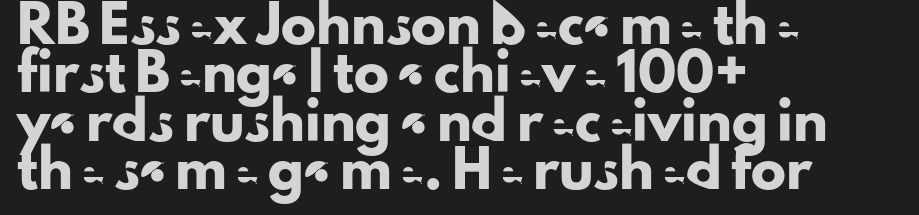
{"serif": "no", "italic": "no", "width": "normal", "stroke_contrast": "low", "x_height": "small", "monospaced": "no", "underline": "no", "align": "left", "line_spacing": "normal", "line_spacing_ratio": 1.38, "letter_spacing": "normal", "letter_spacing_em": 0.0, "glyph_px": 35}
